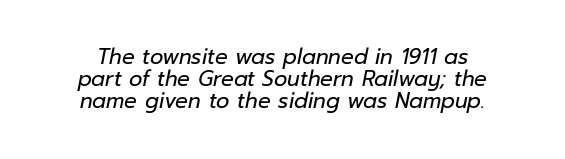
Q: Is the text bold? A: No.
Q: Is the text italic (slanted)? A: Yes, it leans right by about 12 degrees.
Q: Is the text underlined? A: No.
Q: How is the paragraph aligned? A: Centered.
Q: Is the spacing between letters normal or unusually wide? A: Normal.
Q: Is the spacing between lines tight, normal or loose? A: Tight.
